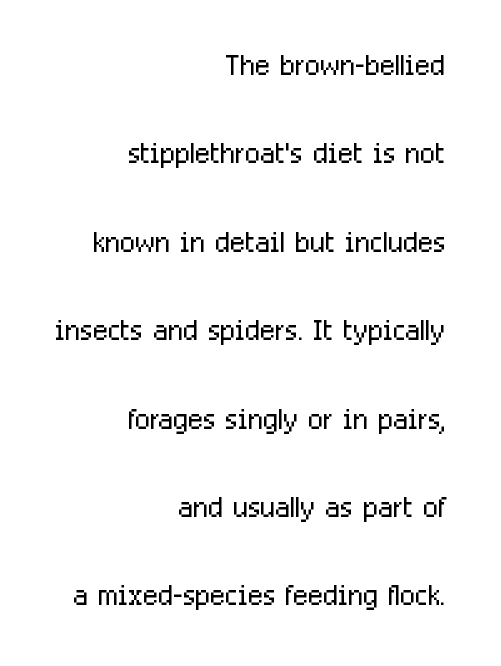
Q: Is the text bold? A: No.
Q: Is the text italic (slanted)? A: No, it is upright.
Q: Is the typeface a serif or a sans-serif typeface? A: Sans-serif.
Q: Is the text underlined? A: No.
Q: How is the paragraph aligned? A: Right-aligned.
Q: Is the spacing between letters normal or unusually wide? A: Normal.
Q: Is the spacing between lines tight, normal or loose? A: Loose.
Q: Width (condensed, normal, or wide)? A: Condensed.
Q: Stroke contrast? A: Low.
Q: x-height? A: Medium.
Q: Monospaced? A: No.
